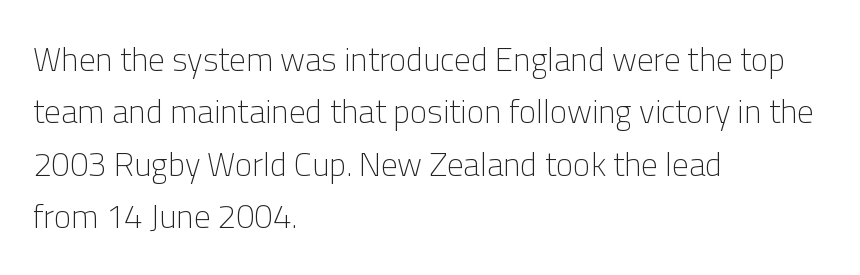
The image shows 33 px light sans-serif type, upright; set left-aligned, normal line spacing (1.59x), normal letter spacing, not underlined; low stroke contrast and a medium x-height.
